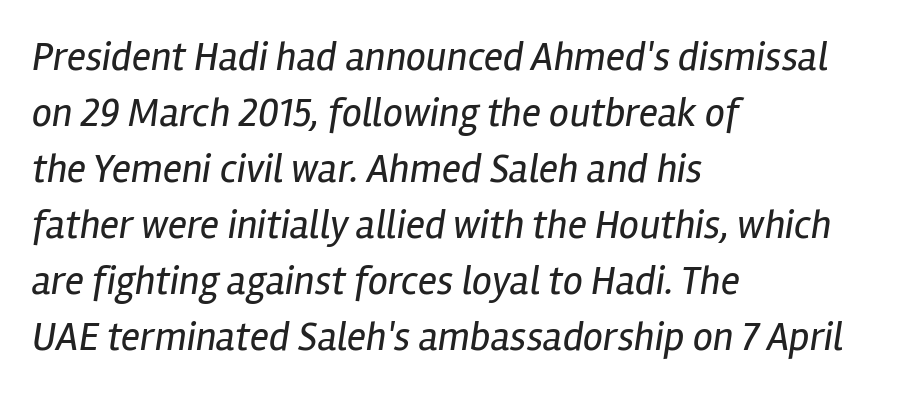
{"italic": "yes", "lean": "right", "slant_degrees": 12, "bold": "no", "weight": "regular", "width": "condensed", "stroke_contrast": "low", "x_height": "medium", "monospaced": "no", "underline": "no", "align": "left", "line_spacing": "normal", "line_spacing_ratio": 1.4, "letter_spacing": "normal", "letter_spacing_em": 0.0, "glyph_px": 40}
